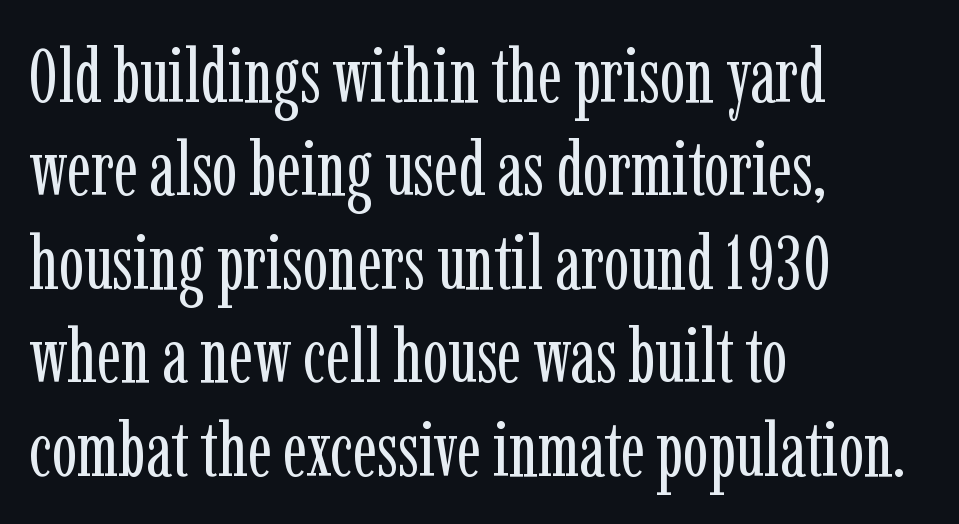
Q: Is the text bold? A: No.
Q: Is the text italic (slanted)? A: No, it is upright.
Q: Is the typeface a serif or a sans-serif typeface? A: Serif.
Q: Is the text underlined? A: No.
Q: How is the paragraph aligned? A: Left-aligned.
Q: Is the spacing between letters normal or unusually wide? A: Normal.
Q: Width (condensed, normal, or wide)? A: Condensed.
Q: Stroke contrast? A: Low.
Q: x-height? A: Medium.
Q: Monospaced? A: No.
